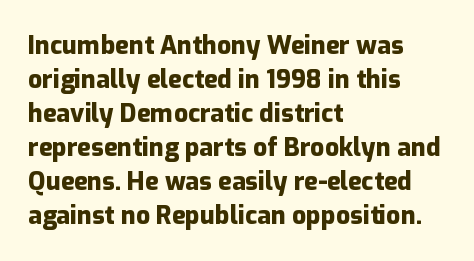
The image shows 25 px bold type, upright; set left-aligned, normal line spacing (1.36x), normal letter spacing, not underlined.
